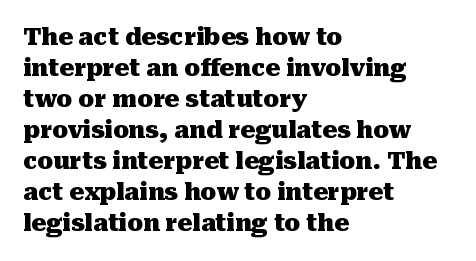
{"italic": "no", "bold": "yes", "underline": "no", "align": "left", "line_spacing": "normal", "line_spacing_ratio": 1.35, "letter_spacing": "normal", "letter_spacing_em": 0.0, "glyph_px": 23}
